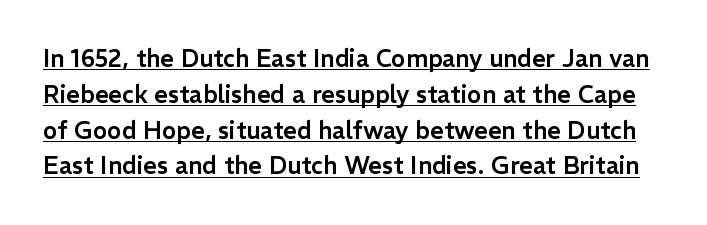
{"italic": "no", "underline": "yes", "line_spacing": "normal", "line_spacing_ratio": 1.49, "letter_spacing": "normal", "letter_spacing_em": 0.0, "glyph_px": 24}
